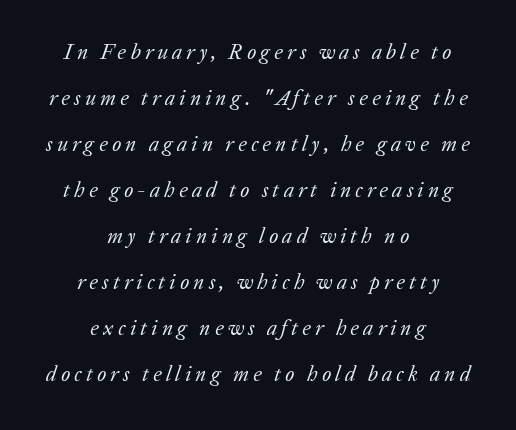
The image shows 21 px text type, italic (leaning right); set centered, loose line spacing (2.19x), unusually wide letter spacing (+0.2 em), not underlined.
